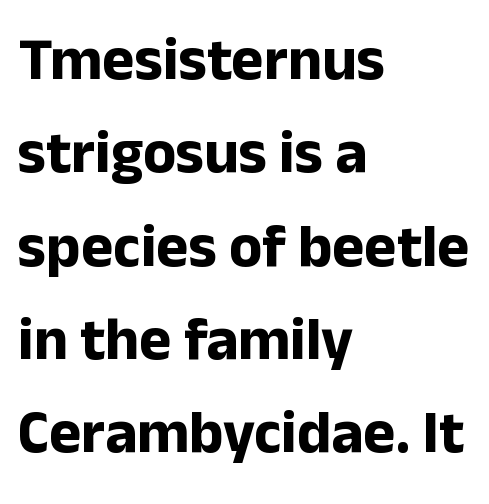
Q: Is the text bold? A: Yes.
Q: Is the text italic (slanted)? A: No, it is upright.
Q: Is the typeface a serif or a sans-serif typeface? A: Sans-serif.
Q: Is the text underlined? A: No.
Q: How is the paragraph aligned? A: Left-aligned.
Q: Is the spacing between letters normal or unusually wide? A: Normal.
Q: Is the spacing between lines tight, normal or loose? A: Normal.
Q: Width (condensed, normal, or wide)? A: Normal.
Q: Stroke contrast? A: Low.
Q: x-height? A: Medium.
Q: Monospaced? A: No.
